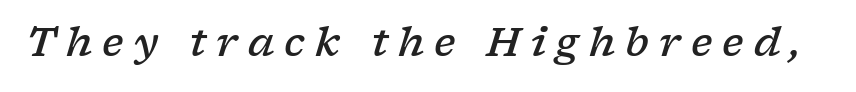
{"serif": "yes", "italic": "yes", "lean": "right", "slant_degrees": 17, "bold": "semi", "weight": "semibold", "width": "wide", "stroke_contrast": "low", "x_height": "medium", "monospaced": "no", "underline": "no", "letter_spacing": "wide", "letter_spacing_em": 0.26, "glyph_px": 39}
